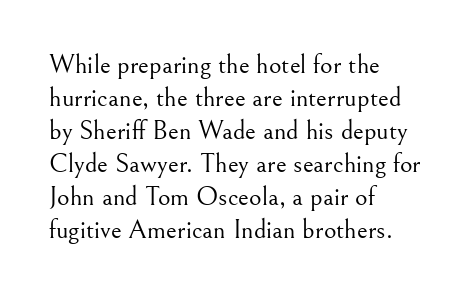
The image shows 27 px text type, upright; set left-aligned, line spacing 1.22x, normal letter spacing, not underlined.
